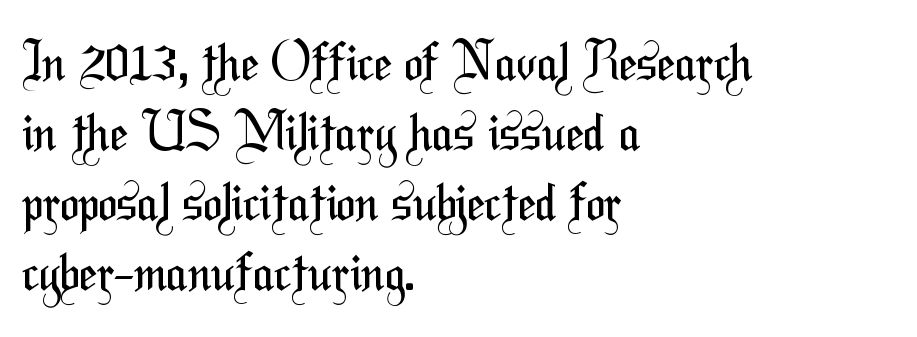
The image shows 51 px regular-weight, condensed sans-serif type; set left-aligned, normal line spacing (1.37x), normal letter spacing, not underlined; medium stroke contrast and a medium x-height.
